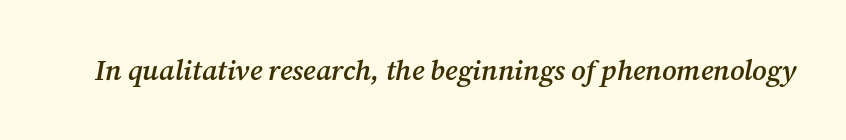
The image shows 28 px semibold serif type, italic (leaning right); set normal letter spacing, not underlined; medium stroke contrast and a medium x-height.
